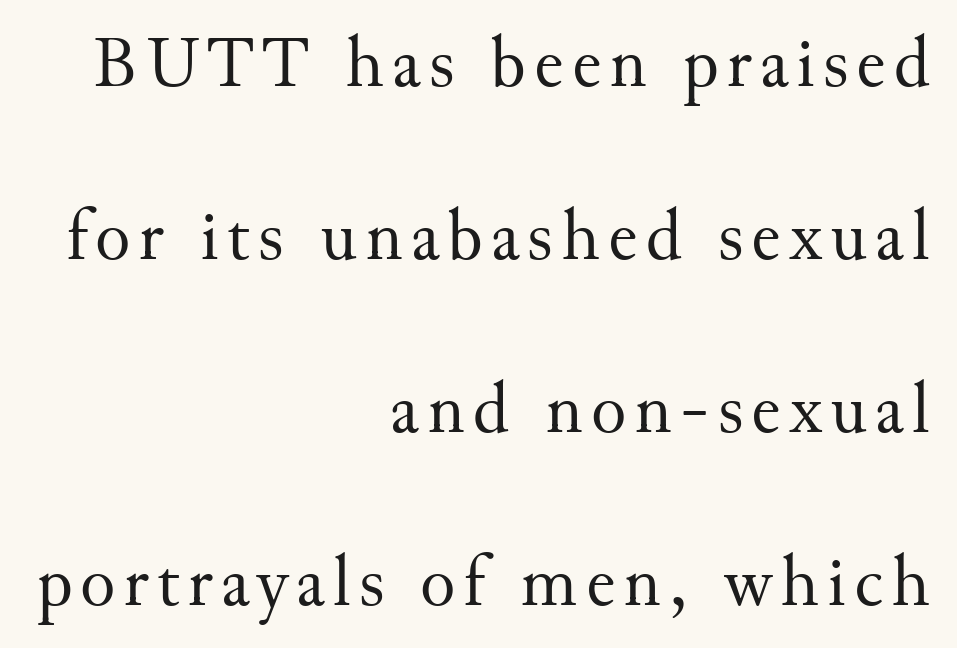
The letters stand upright; this is a roman face. Honestly, there is no underline to notice here at all. Reading down the block, your eye finds every line finishing at a fixed right position. The cut favours lightness, reaching ordinary text weight at its darkest. A typesetter would call this proportional, since set widths differ per character. Horizontal bands of white between lines are thick stripes.
